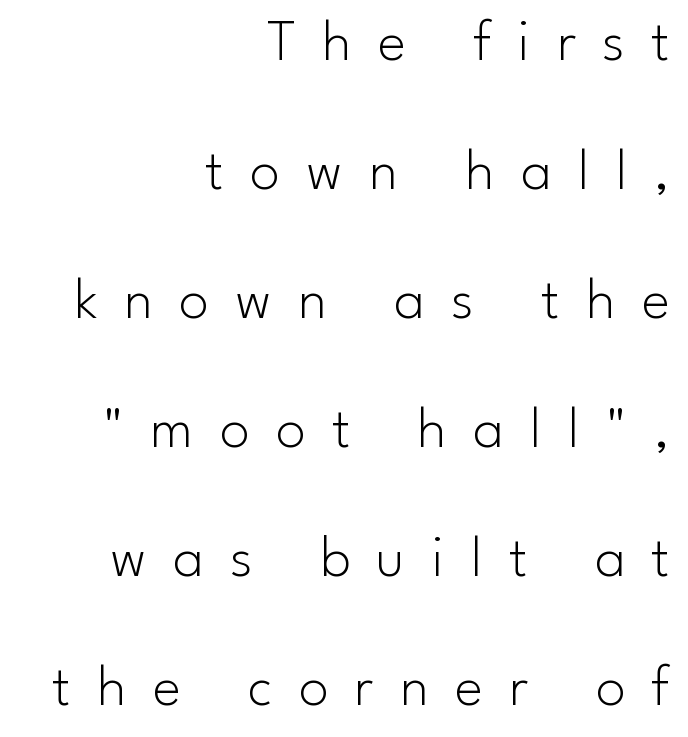
Q: Is the text bold? A: No.
Q: Is the text italic (slanted)? A: No, it is upright.
Q: Is the typeface a serif or a sans-serif typeface? A: Sans-serif.
Q: Is the text underlined? A: No.
Q: How is the paragraph aligned? A: Right-aligned.
Q: Is the spacing between letters normal or unusually wide? A: Unusually wide.
Q: Is the spacing between lines tight, normal or loose? A: Loose.
Q: Width (condensed, normal, or wide)? A: Normal.
Q: Stroke contrast? A: Low.
Q: x-height? A: Small.
Q: Monospaced? A: No.
